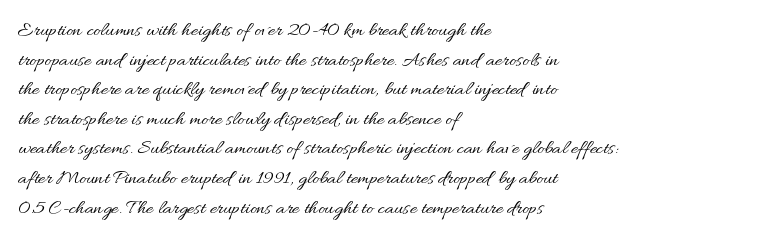
Q: Is the text bold? A: No.
Q: Is the text italic (slanted)? A: Yes.
Q: Is the text underlined? A: No.
Q: How is the paragraph aligned? A: Left-aligned.
Q: Is the spacing between letters normal or unusually wide? A: Normal.
Q: Is the spacing between lines tight, normal or loose? A: Normal.
